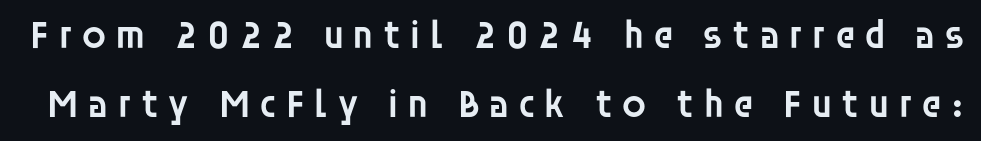
Q: Is the text bold? A: Semi-bold.
Q: Is the text italic (slanted)? A: No, it is upright.
Q: Is the typeface a serif or a sans-serif typeface? A: Sans-serif.
Q: Is the text underlined? A: No.
Q: Is the spacing between letters normal or unusually wide? A: Unusually wide.
Q: Width (condensed, normal, or wide)? A: Normal.
Q: Stroke contrast? A: Low.
Q: x-height? A: Large.
Q: Monospaced? A: No.
